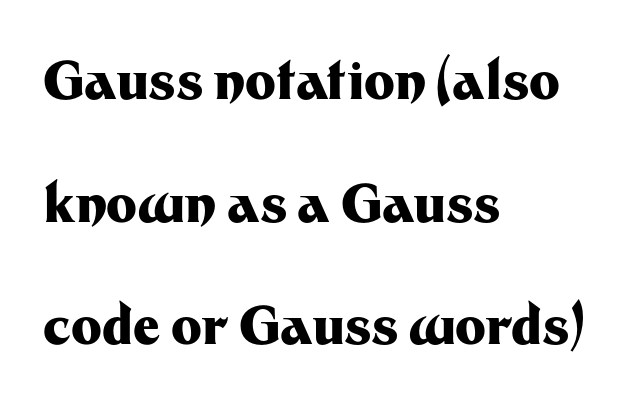
The image shows 52 px heavy sans-serif type, upright; set left-aligned, loose line spacing (2.36x), normal letter spacing, not underlined; medium stroke contrast and a medium x-height.
